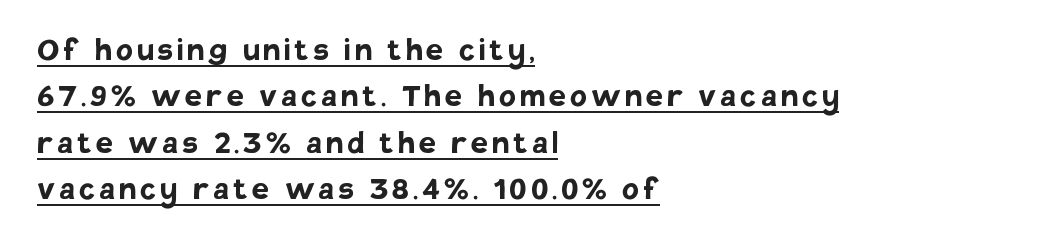
{"serif": "no", "italic": "no", "bold": "yes", "weight": "semibold", "width": "normal", "stroke_contrast": "low", "x_height": "large", "monospaced": "no", "underline": "yes", "align": "left", "line_spacing_ratio": 1.22, "glyph_px": 38}
